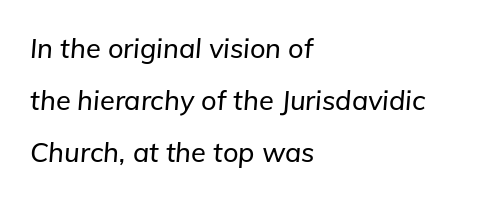
{"italic": "yes", "lean": "right", "slant_degrees": 5, "underline": "no", "align": "left", "line_spacing": "loose", "line_spacing_ratio": 1.92, "letter_spacing": "normal", "letter_spacing_em": 0.0, "glyph_px": 27}
